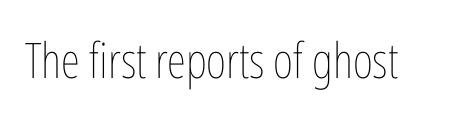
Italic: no, the glyphs are upright roman. Spacing verdict: proportional, widths tailored to each character. Unbolded letterforms with no extra heft. Descender tails drop into unmarked territory. Letter spacing: default.
